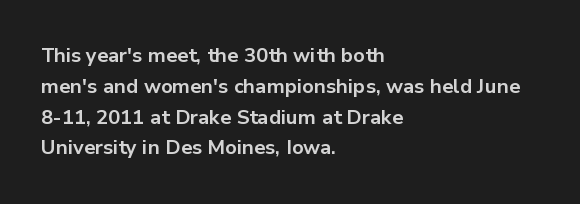
The image shows 20 px bold type, upright; set left-aligned, normal line spacing (1.54x), normal letter spacing, not underlined.
